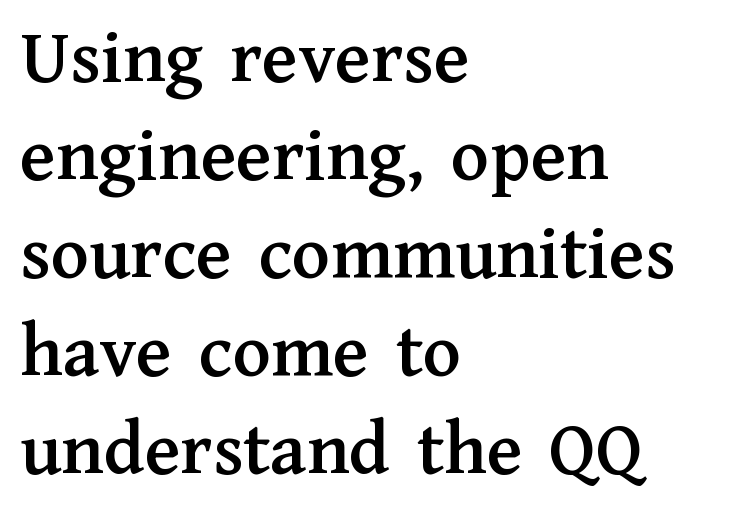
{"serif": "yes", "italic": "no", "width": "normal", "stroke_contrast": "medium", "x_height": "medium", "monospaced": "no", "underline": "no", "align": "left", "line_spacing_ratio": 1.24, "letter_spacing": "normal", "letter_spacing_em": 0.0, "glyph_px": 79}
